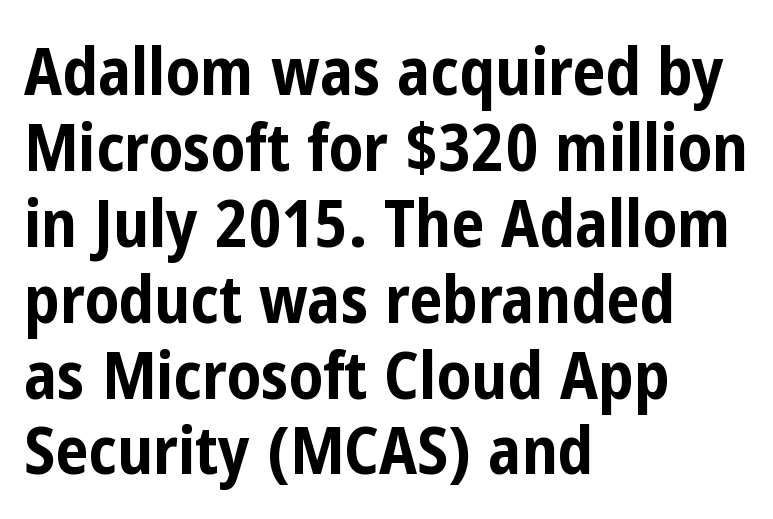
Q: Is the text bold? A: Yes.
Q: Is the text italic (slanted)? A: No, it is upright.
Q: Is the typeface a serif or a sans-serif typeface? A: Sans-serif.
Q: Is the text underlined? A: No.
Q: How is the paragraph aligned? A: Left-aligned.
Q: Is the spacing between letters normal or unusually wide? A: Normal.
Q: Is the spacing between lines tight, normal or loose? A: Tight.
Q: Width (condensed, normal, or wide)? A: Condensed.
Q: Stroke contrast? A: Low.
Q: x-height? A: Medium.
Q: Monospaced? A: No.
